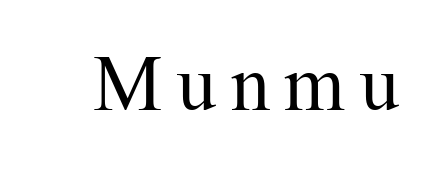
Summary of weight: not heavy and not bold. Any mark beneath the type? The region is blank. The typography opts for an upright posture over an oblique one. A typesetter would call this proportional, since set widths differ per character. The designer went with a serif here, giving each stem small feet.
